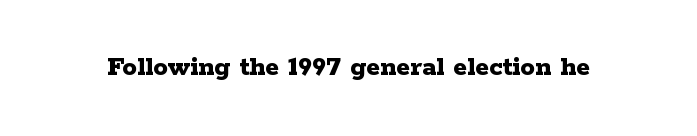
Short note: letters normally spaced. Each letter keeps its own natural width here, so spacing adapts to shape. Just letters on the line, the space beneath them empty. Every stem runs plumb, perpendicular to the baseline. As a designer I'd log this as weight 700, bold.
